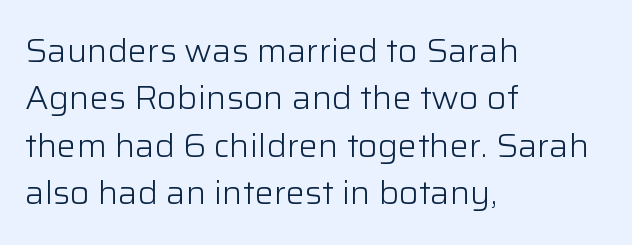
{"serif": "no", "italic": "no", "bold": "no", "weight": "light", "width": "normal", "stroke_contrast": "low", "x_height": "medium", "monospaced": "no", "underline": "no", "align": "left", "line_spacing": "normal", "line_spacing_ratio": 1.48, "letter_spacing": "normal", "letter_spacing_em": 0.0, "glyph_px": 32}
